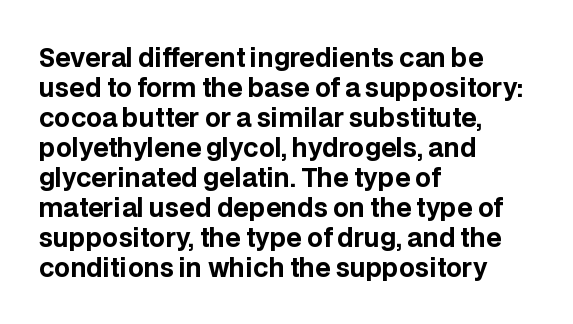
The image shows 25 px bold type, upright; set left-aligned, line spacing 1.2x, normal letter spacing, not underlined.
